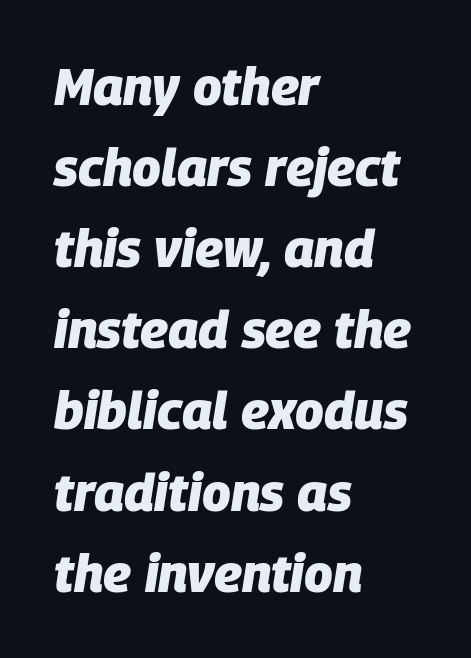
{"italic": "yes", "lean": "right", "slant_degrees": 9, "bold": "yes", "weight": "heavy", "width": "normal", "stroke_contrast": "low", "x_height": "large", "monospaced": "no", "underline": "no", "align": "left", "line_spacing": "normal", "line_spacing_ratio": 1.56, "letter_spacing": "normal", "letter_spacing_em": 0.0, "glyph_px": 52}
